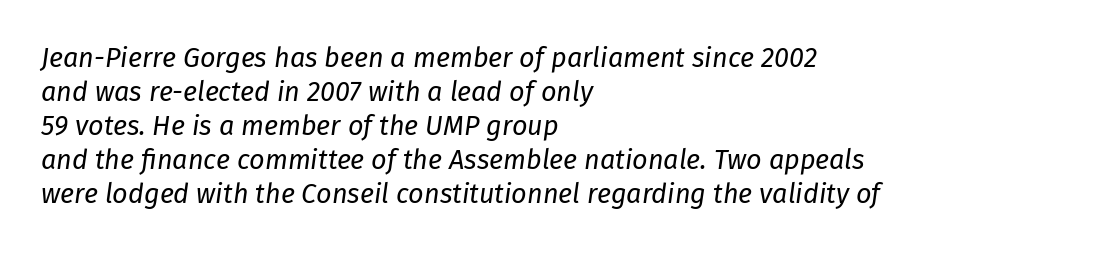
The image shows 27 px text type, italic (leaning right); set left-aligned, normal line spacing (1.26x), normal letter spacing, not underlined.
